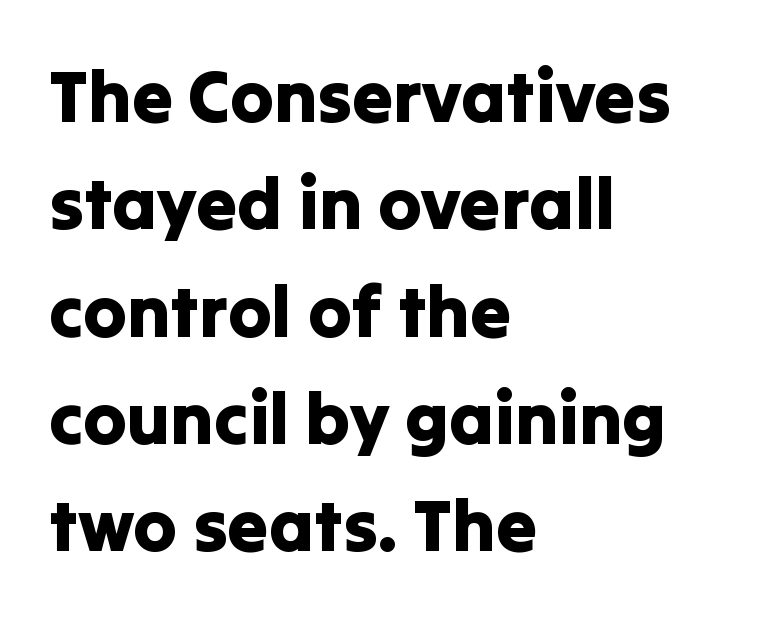
Q: Is the text italic (slanted)? A: No, it is upright.
Q: Is the typeface a serif or a sans-serif typeface? A: Sans-serif.
Q: Is the text underlined? A: No.
Q: How is the paragraph aligned? A: Left-aligned.
Q: Is the spacing between letters normal or unusually wide? A: Normal.
Q: Is the spacing between lines tight, normal or loose? A: Normal.
Q: Width (condensed, normal, or wide)? A: Normal.
Q: Stroke contrast? A: Low.
Q: x-height? A: Medium.
Q: Monospaced? A: No.
